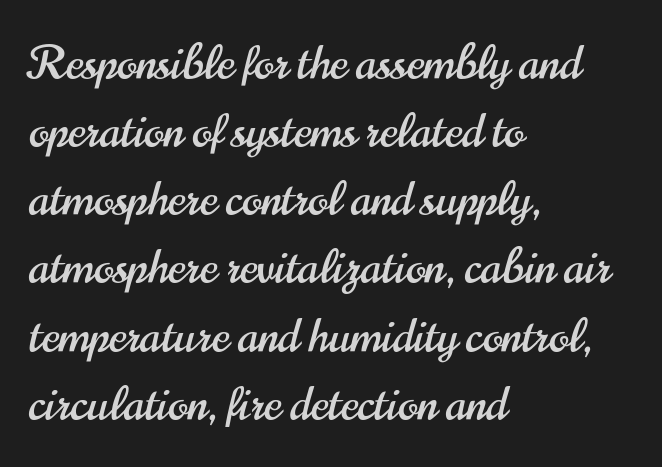
The image shows 47 px condensed sans-serif type; set left-aligned, normal line spacing (1.45x), normal letter spacing, not underlined; high stroke contrast and a small x-height.
